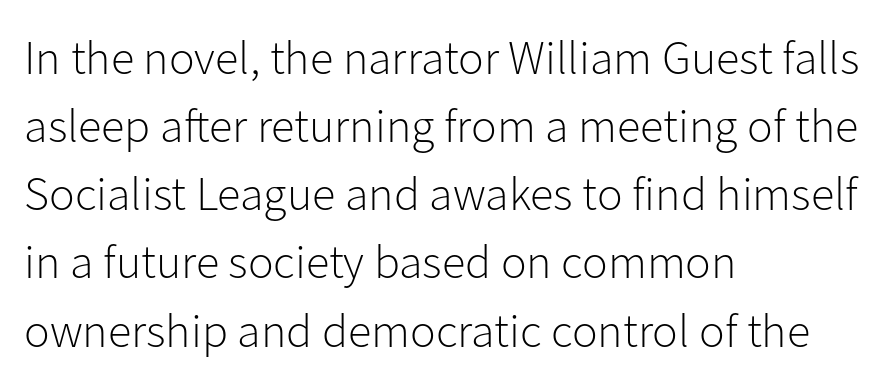
{"serif": "no", "italic": "no", "bold": "no", "weight": "light", "width": "normal", "stroke_contrast": "low", "x_height": "medium", "monospaced": "no", "underline": "no", "align": "left", "line_spacing": "normal", "line_spacing_ratio": 1.42, "letter_spacing": "normal", "letter_spacing_em": 0.0, "glyph_px": 48}
